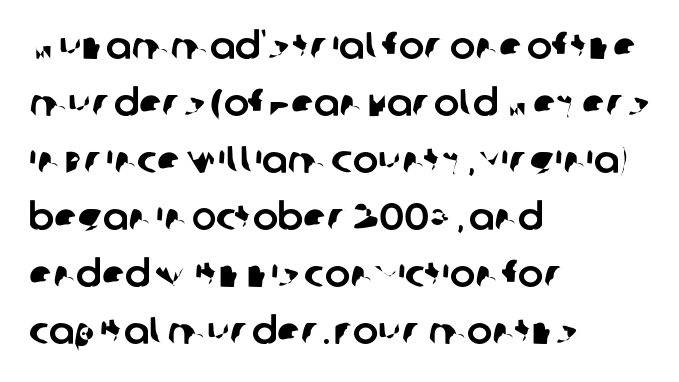
Q: Is the typeface a serif or a sans-serif typeface? A: Sans-serif.
Q: Is the text underlined? A: No.
Q: How is the paragraph aligned? A: Left-aligned.
Q: Is the spacing between letters normal or unusually wide? A: Normal.
Q: Is the spacing between lines tight, normal or loose? A: Normal.
Q: Width (condensed, normal, or wide)? A: Normal.
Q: Stroke contrast? A: Low.
Q: x-height? A: Large.
Q: Monospaced? A: No.
